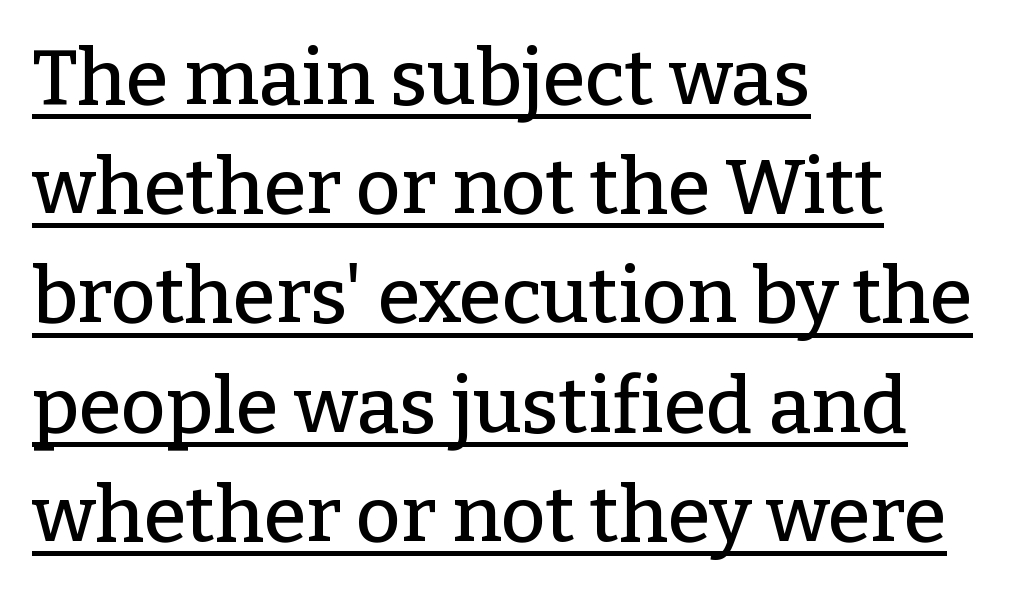
{"serif": "yes", "italic": "no", "width": "normal", "stroke_contrast": "low", "x_height": "medium", "monospaced": "no", "underline": "yes", "align": "left", "line_spacing": "normal", "line_spacing_ratio": 1.4, "letter_spacing": "normal", "letter_spacing_em": 0.0, "glyph_px": 78}
